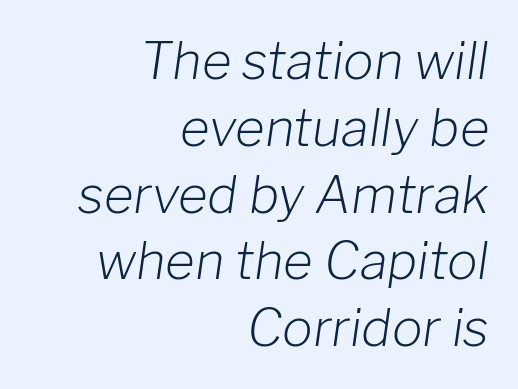
Descenders are the only things crossing below the line. All the whitespace from short lines collects on the left. Stroke thickness stays within the range of a standard reading face or lighter. Horizontal bands of white between lines are of average thickness.
